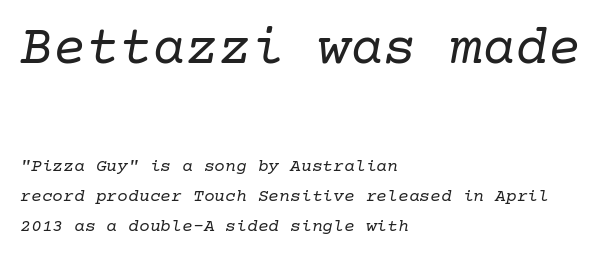
{"serif": "yes", "italic": "yes", "lean": "right", "slant_degrees": 10, "bold": "no", "weight": "regular", "width": "normal", "stroke_contrast": "low", "x_height": "medium", "underline": "no", "align": "left", "line_spacing": "normal", "line_spacing_ratio": 1.67, "letter_spacing": "normal", "letter_spacing_em": 0.0, "larger_block": "first", "size_ratio": 3.06, "glyph_px": 55}
